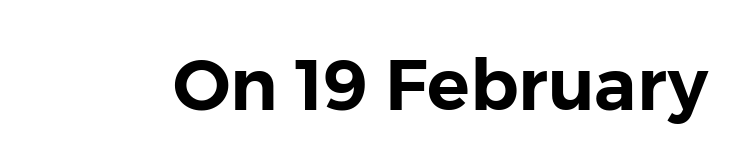
Q: Is the text italic (slanted)? A: No, it is upright.
Q: Is the typeface a serif or a sans-serif typeface? A: Sans-serif.
Q: Is the text underlined? A: No.
Q: Is the spacing between letters normal or unusually wide? A: Normal.
Q: Width (condensed, normal, or wide)? A: Normal.
Q: Stroke contrast? A: Low.
Q: x-height? A: Medium.
Q: Monospaced? A: No.
